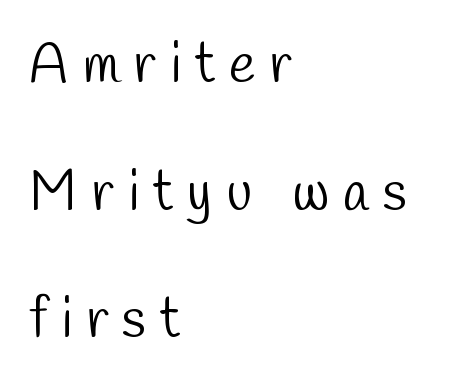
Stroke thickness stays within the range of a standard reading face or lighter. The lines in this sample share a left origin and differ only in where they stop. The characters display no serif detailing; their extremities are plain. Whoever set this chose breathing room over compactness in the vertical rhythm. Descenders hang freely into open space.
